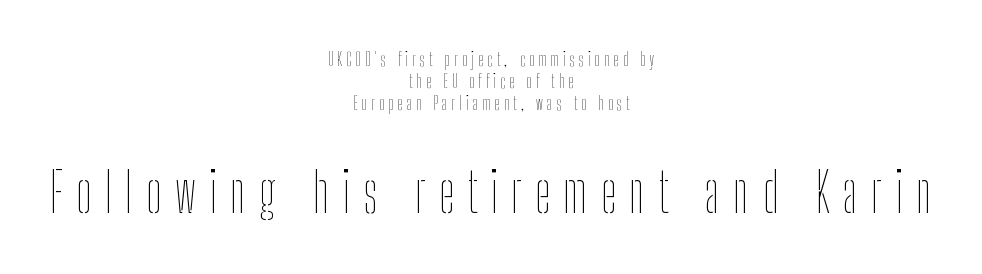
{"italic": "no", "bold": "no", "weight": "thin", "width": "condensed", "stroke_contrast": "low", "x_height": "medium", "monospaced": "no", "underline": "no", "align": "center", "line_spacing_ratio": 1.23, "letter_spacing": "wide", "letter_spacing_em": 0.24, "larger_block": "second", "size_ratio": 3.06, "glyph_px": 55}
